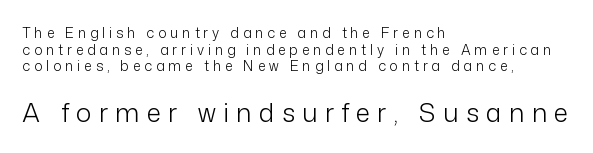
The image shows 26 px text type, upright; set left-aligned, line spacing 1.19x, unusually wide letter spacing (+0.28 em), not underlined; the second (bottom) block is 1.86x larger.
